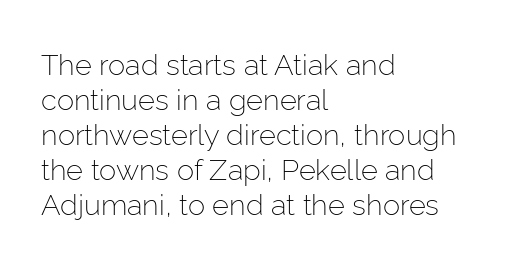
The image shows 29 px light sans-serif type, upright; set left-aligned, line spacing 1.21x, normal letter spacing, not underlined; low stroke contrast and a medium x-height.
